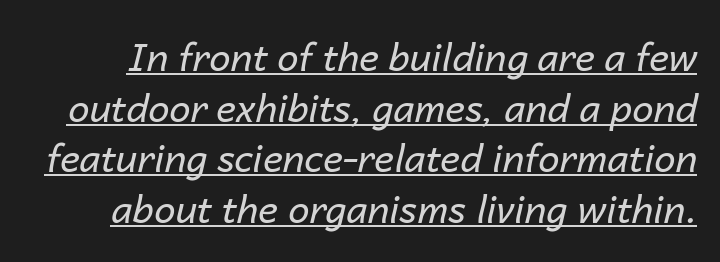
Leading: standard. The letters look calm and open, with moderate or lighter stems. Glyph-to-glyph distance matches everyday printed text. A typesetter would call this proportional, since set widths differ per character.
